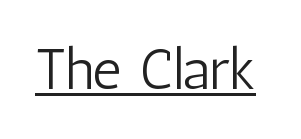
Q: Is the text bold? A: No.
Q: Is the text italic (slanted)? A: No, it is upright.
Q: Is the typeface a serif or a sans-serif typeface? A: Sans-serif.
Q: Is the text underlined? A: Yes.
Q: Is the spacing between letters normal or unusually wide? A: Normal.
Q: Width (condensed, normal, or wide)? A: Condensed.
Q: Stroke contrast? A: Low.
Q: x-height? A: Medium.
Q: Monospaced? A: No.
